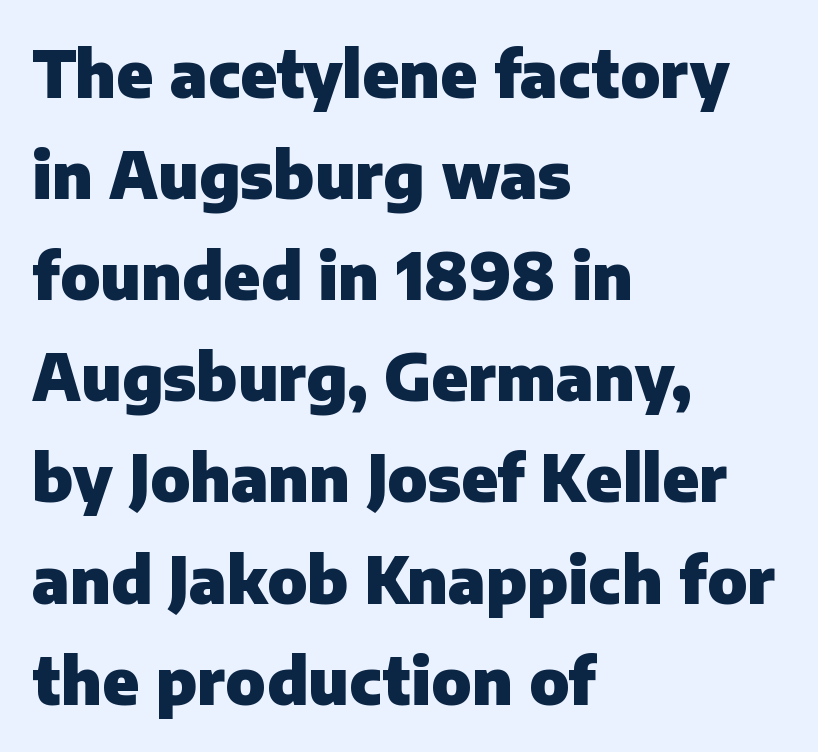
{"serif": "no", "italic": "no", "bold": "yes", "weight": "heavy", "width": "normal", "stroke_contrast": "low", "x_height": "medium", "monospaced": "no", "underline": "no", "align": "left", "line_spacing": "normal", "line_spacing_ratio": 1.58, "letter_spacing": "normal", "letter_spacing_em": 0.0, "glyph_px": 64}
